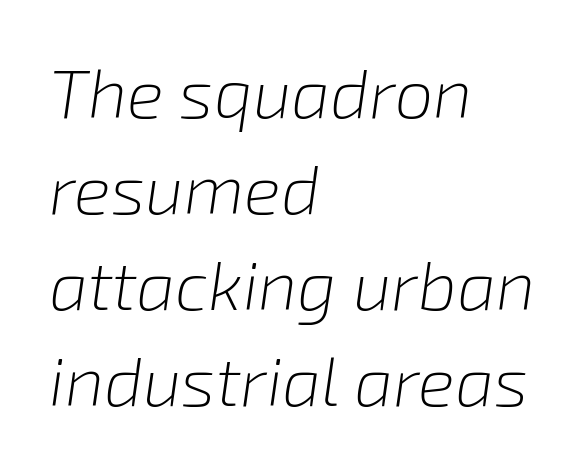
{"italic": "yes", "lean": "right", "slant_degrees": 8, "bold": "no", "weight": "light", "width": "normal", "stroke_contrast": "low", "x_height": "medium", "monospaced": "no", "underline": "no", "align": "left", "line_spacing": "normal", "line_spacing_ratio": 1.39, "letter_spacing": "normal", "letter_spacing_em": 0.0, "glyph_px": 69}
